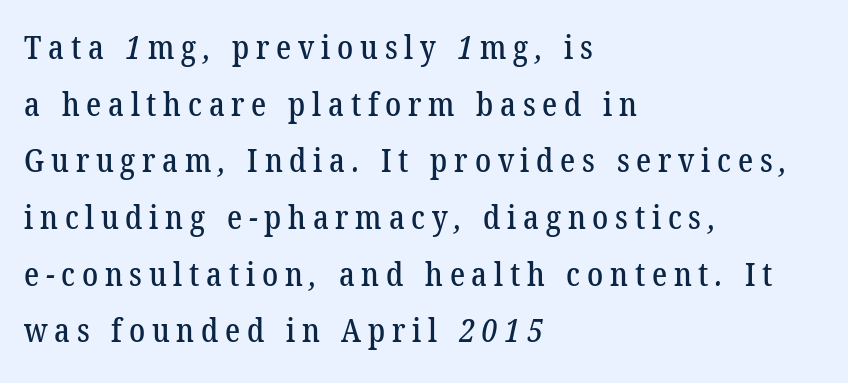
The image shows 32 px serif type; set left-aligned, line spacing 1.77x, unusually wide letter spacing (+0.21 em), not underlined; low stroke contrast and a medium x-height.
